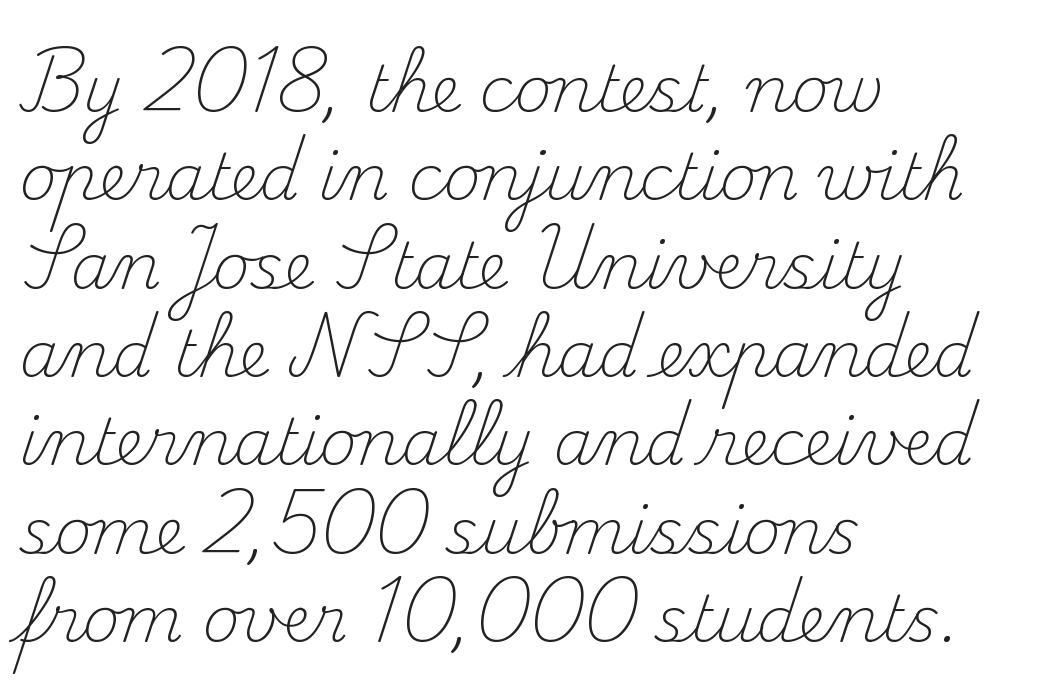
Q: Is the text bold? A: No.
Q: Is the text italic (slanted)? A: Yes.
Q: Is the typeface a serif or a sans-serif typeface? A: Serif.
Q: Is the text underlined? A: No.
Q: How is the paragraph aligned? A: Left-aligned.
Q: Is the spacing between letters normal or unusually wide? A: Normal.
Q: Is the spacing between lines tight, normal or loose? A: Normal.
Q: Width (condensed, normal, or wide)? A: Normal.
Q: Stroke contrast? A: Medium.
Q: x-height? A: Small.
Q: Monospaced? A: No.
